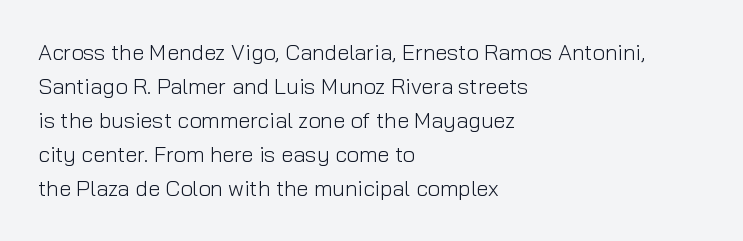
Q: Is the text bold? A: No.
Q: Is the text italic (slanted)? A: No, it is upright.
Q: Is the text underlined? A: No.
Q: How is the paragraph aligned? A: Left-aligned.
Q: Is the spacing between letters normal or unusually wide? A: Normal.
Q: Is the spacing between lines tight, normal or loose? A: Normal.
